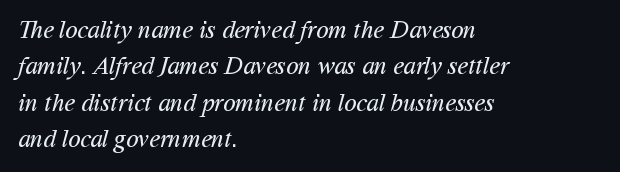
Q: Is the text bold? A: No.
Q: Is the text underlined? A: No.
Q: How is the paragraph aligned? A: Left-aligned.
Q: Is the spacing between letters normal or unusually wide? A: Normal.
Q: Is the spacing between lines tight, normal or loose? A: Normal.
